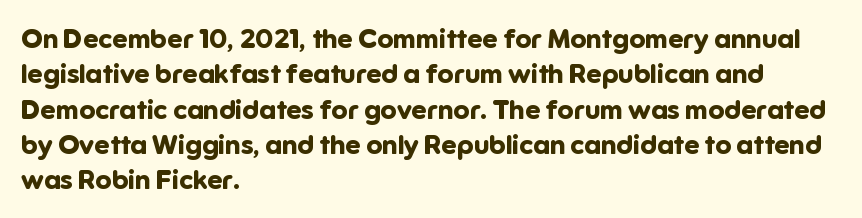
Q: Is the text bold? A: Yes.
Q: Is the text italic (slanted)? A: No, it is upright.
Q: Is the text underlined? A: No.
Q: How is the paragraph aligned? A: Left-aligned.
Q: Is the spacing between letters normal or unusually wide? A: Normal.
Q: Is the spacing between lines tight, normal or loose? A: Normal.
